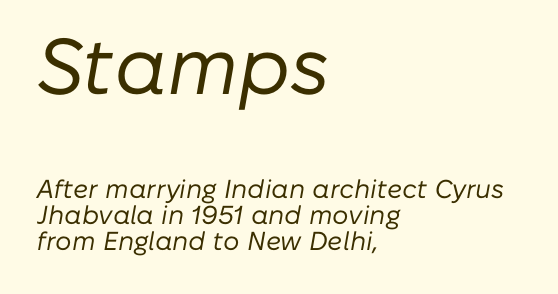
The image shows 79 px regular-weight type, italic (leaning right); set left-aligned, tight line spacing (1.0x), normal letter spacing, not underlined; the first (top) block is 3.04x larger; low stroke contrast and a medium x-height.
